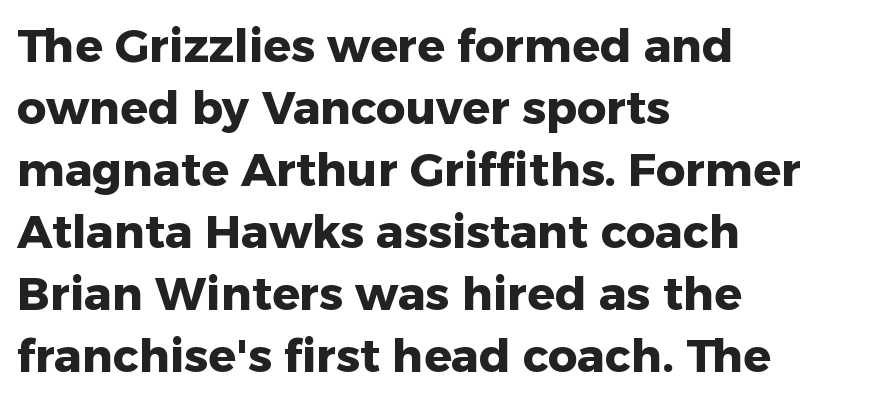
The image shows 46 px heavy sans-serif type, upright; set left-aligned, normal line spacing (1.35x), normal letter spacing, not underlined; low stroke contrast and a medium x-height.
